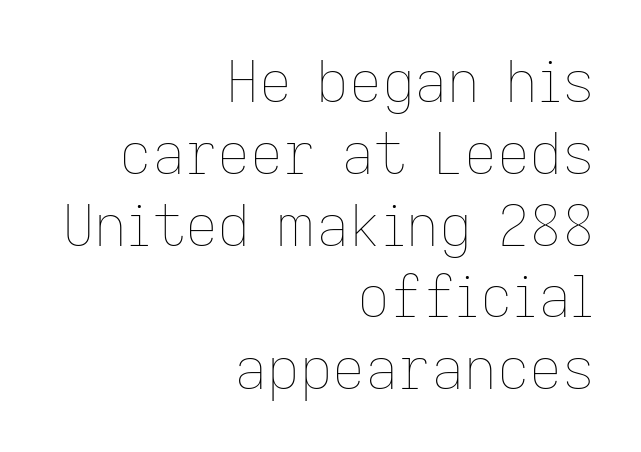
Q: Is the text bold? A: No.
Q: Is the text italic (slanted)? A: No, it is upright.
Q: Is the text underlined? A: No.
Q: How is the paragraph aligned? A: Right-aligned.
Q: Is the spacing between letters normal or unusually wide? A: Normal.
Q: Is the spacing between lines tight, normal or loose? A: Normal.
Q: Width (condensed, normal, or wide)? A: Normal.
Q: Stroke contrast? A: Low.
Q: x-height? A: Medium.
Q: Monospaced? A: No.
